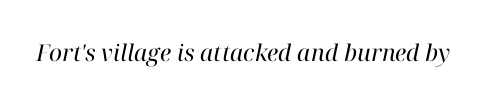
{"italic": "yes", "lean": "right", "slant_degrees": 12, "bold": "no", "underline": "no", "letter_spacing": "normal", "letter_spacing_em": 0.0, "glyph_px": 23}
